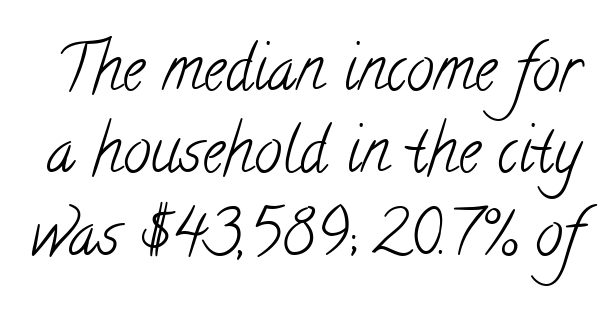
The image shows 62 px light, condensed type; set normal line spacing (1.33x), normal letter spacing, not underlined; low stroke contrast and a small x-height.
